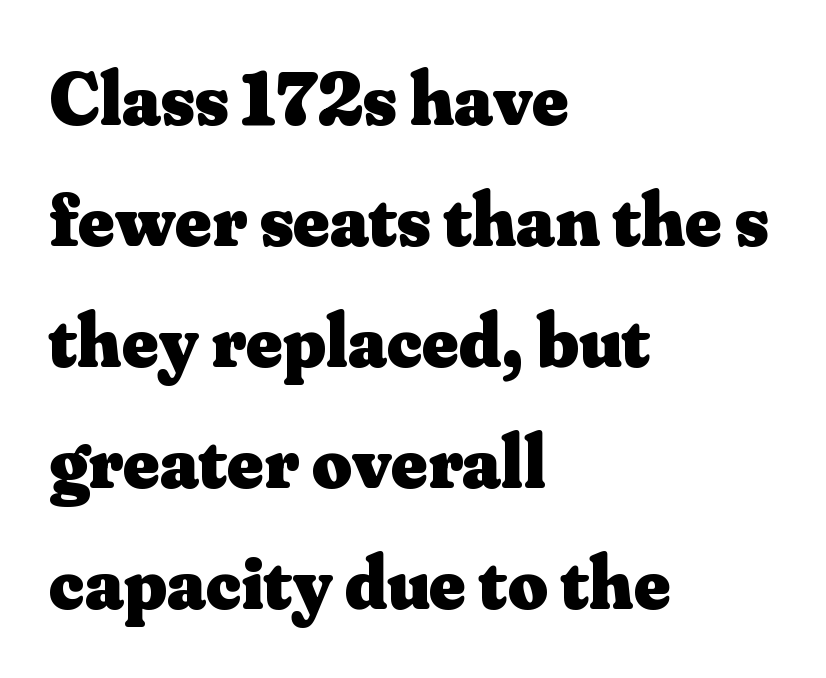
The image shows 77 px heavy serif type, upright; set left-aligned, normal line spacing (1.57x), normal letter spacing, not underlined; medium stroke contrast and a small x-height.
